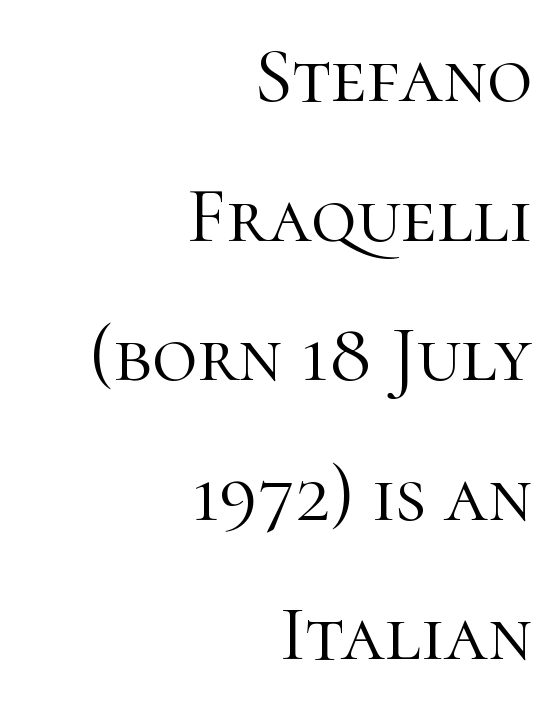
Q: Is the text bold? A: No.
Q: Is the text italic (slanted)? A: No, it is upright.
Q: Is the typeface a serif or a sans-serif typeface? A: Serif.
Q: Is the text underlined? A: No.
Q: How is the paragraph aligned? A: Right-aligned.
Q: Is the spacing between letters normal or unusually wide? A: Normal.
Q: Width (condensed, normal, or wide)? A: Normal.
Q: Stroke contrast? A: High.
Q: x-height? A: Medium.
Q: Monospaced? A: No.
